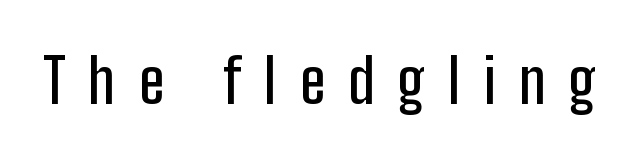
The passage shown is typeset with a sans-serif family. Designer's note — italics off, roman on. Any mark beneath the type? The region is blank. Short note: letters widely spaced. Note the varied advance widths — an 'i' is clearly narrower than an 'm'.
